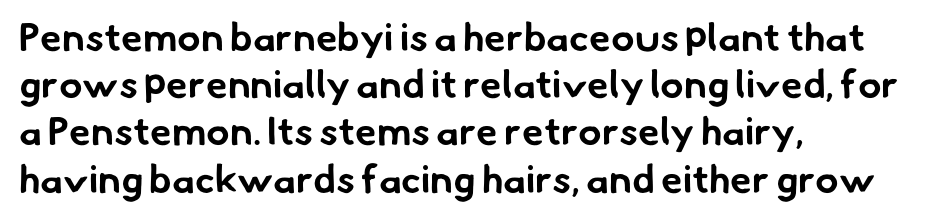
The image shows 39 px bold sans-serif type; set left-aligned, line spacing 1.21x, normal letter spacing, not underlined; low stroke contrast and a small x-height.
